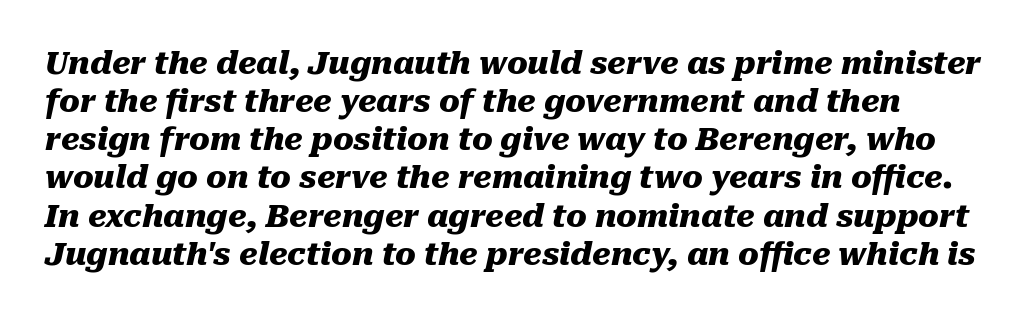
Q: Is the text bold? A: Yes.
Q: Is the text italic (slanted)? A: Yes, it leans right by about 10 degrees.
Q: Is the text underlined? A: No.
Q: Is the spacing between letters normal or unusually wide? A: Normal.
Q: Width (condensed, normal, or wide)? A: Normal.
Q: Stroke contrast? A: Medium.
Q: x-height? A: Medium.
Q: Monospaced? A: No.
